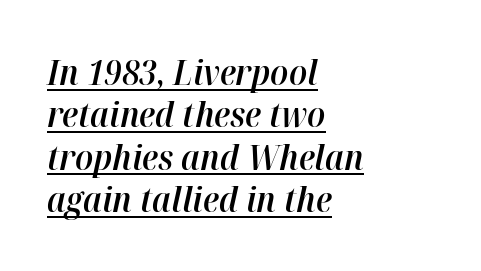
Q: Is the text bold? A: Semi-bold.
Q: Is the text italic (slanted)? A: Yes, it leans right by about 12 degrees.
Q: Is the text underlined? A: Yes.
Q: How is the paragraph aligned? A: Left-aligned.
Q: Is the spacing between letters normal or unusually wide? A: Normal.
Q: Width (condensed, normal, or wide)? A: Normal.
Q: Stroke contrast? A: High.
Q: x-height? A: Medium.
Q: Monospaced? A: No.
